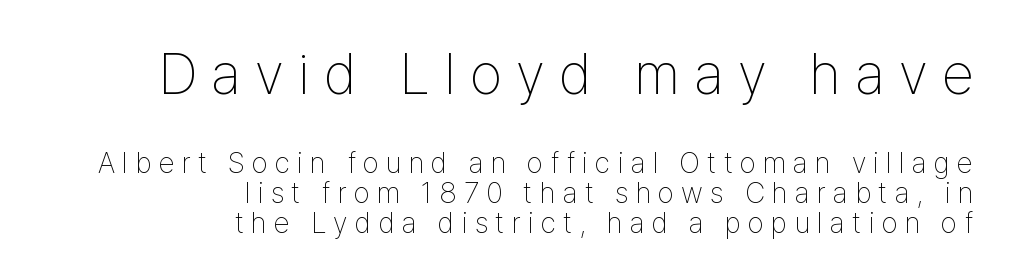
A roman cut, with each character standing at attention. The horizontal fit of the characters is loose and conspicuously gappy. This is not heavy type; no bold has been used. The rendering anchors every line to the right-hand side. Each row of text sits above clean, open space. The letters advance in unequal steps, a hallmark of proportional type.
